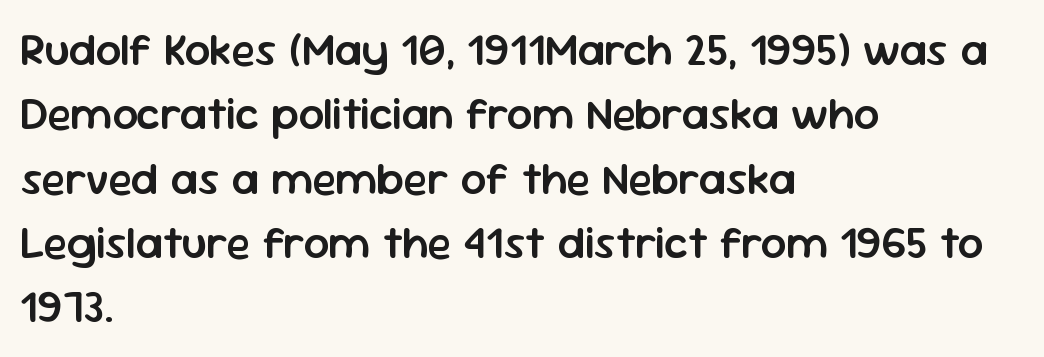
Spacing verdict: proportional, widths tailored to each character. In terms of letterspacing, this is plain default setting. Ordinary non-slanted type is in use. The strokes are fattened partway — semibold, not bold. The glyphs are unaccompanied by any horizontal stroke below them. These lines sit exactly where default settings would place them.
